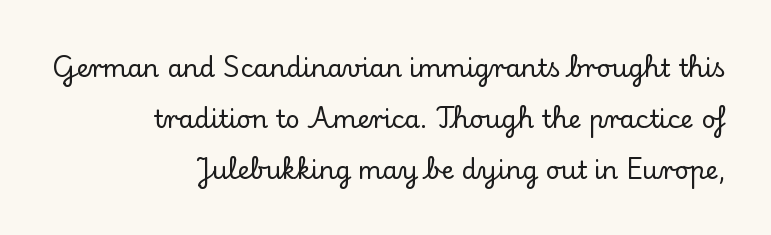
Q: Is the text italic (slanted)? A: No, it is upright.
Q: Is the text underlined? A: No.
Q: How is the paragraph aligned? A: Right-aligned.
Q: Is the spacing between letters normal or unusually wide? A: Normal.
Q: Is the spacing between lines tight, normal or loose? A: Loose.
